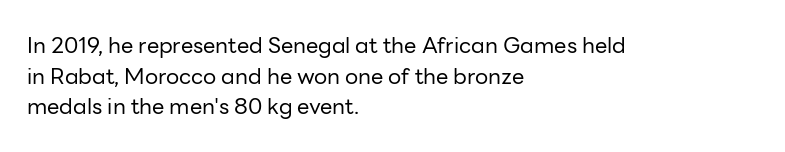
Q: Is the text bold? A: No.
Q: Is the text italic (slanted)? A: No, it is upright.
Q: Is the text underlined? A: No.
Q: How is the paragraph aligned? A: Left-aligned.
Q: Is the spacing between letters normal or unusually wide? A: Normal.
Q: Is the spacing between lines tight, normal or loose? A: Normal.
